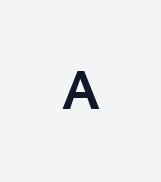
{"serif": "no", "italic": "no", "bold": "yes", "weight": "semibold", "width": "normal", "stroke_contrast": "low", "x_height": "medium", "monospaced": "no", "underline": "no", "letter_spacing": "wide", "letter_spacing_em": 0.28, "glyph_px": 59}
